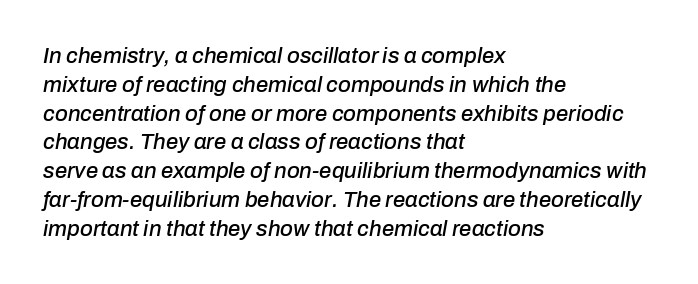
Visually the block forms a straight wall on the left and a jagged coastline on the right. The passage shown has conventional tracking throughout. The words here are not underlined. Does the lettering tilt? It does — this is italic.
